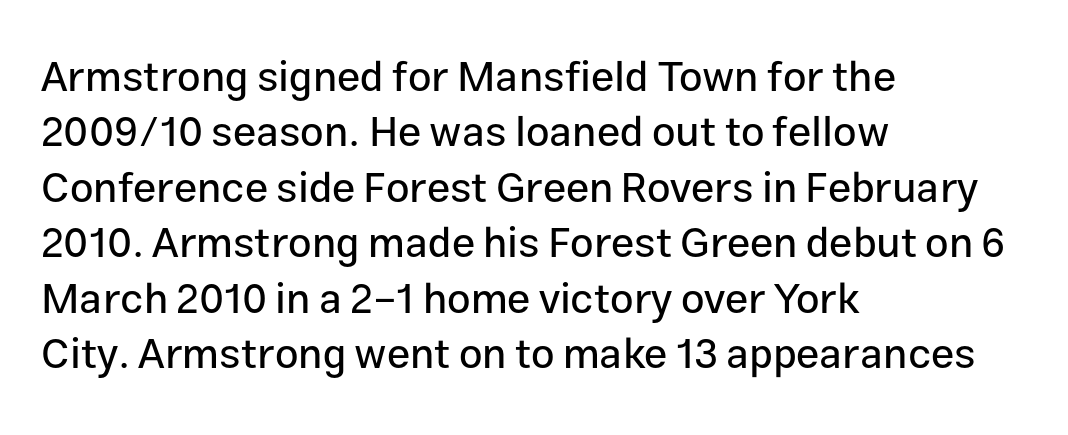
Nothing unusual about the tracking: characters are spaced as the font intends. Bare-footed words on every line. I'd call this a sans setting — the letters go barefoot. Left-aligned paragraph, ragged on the right. The lines sit at an ordinary, default distance from one another.
